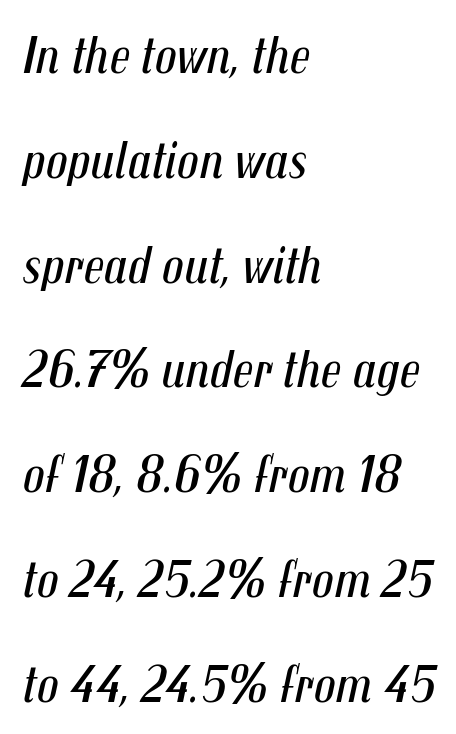
The image shows 54 px regular-weight, condensed type, italic (leaning right); set left-aligned, loose line spacing (1.94x), normal letter spacing, not underlined; medium stroke contrast and a medium x-height.
